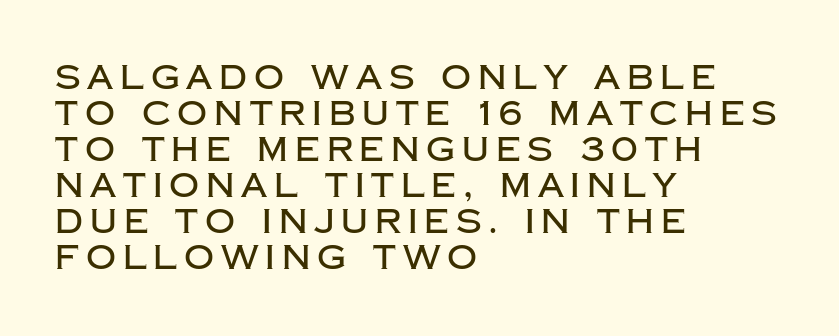
The image shows 33 px sans-serif type, upright; set left-aligned, tight line spacing (1.09x), unusually wide letter spacing (+0.21 em), not underlined; low stroke contrast and a large x-height.
